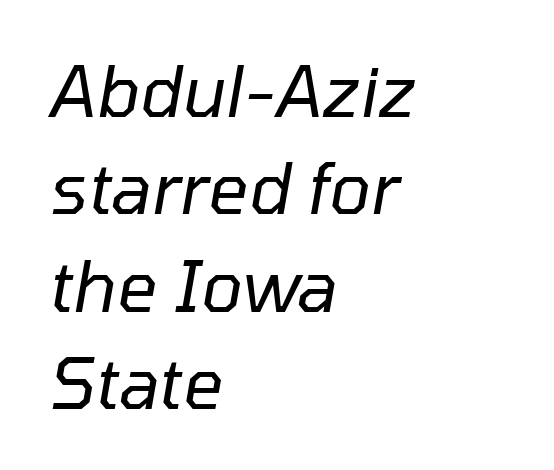
{"italic": "yes", "lean": "right", "slant_degrees": 10, "bold": "no", "weight": "regular", "width": "normal", "stroke_contrast": "low", "x_height": "medium", "monospaced": "no", "underline": "no", "align": "left", "line_spacing": "normal", "line_spacing_ratio": 1.39, "letter_spacing": "normal", "letter_spacing_em": 0.0, "glyph_px": 70}
